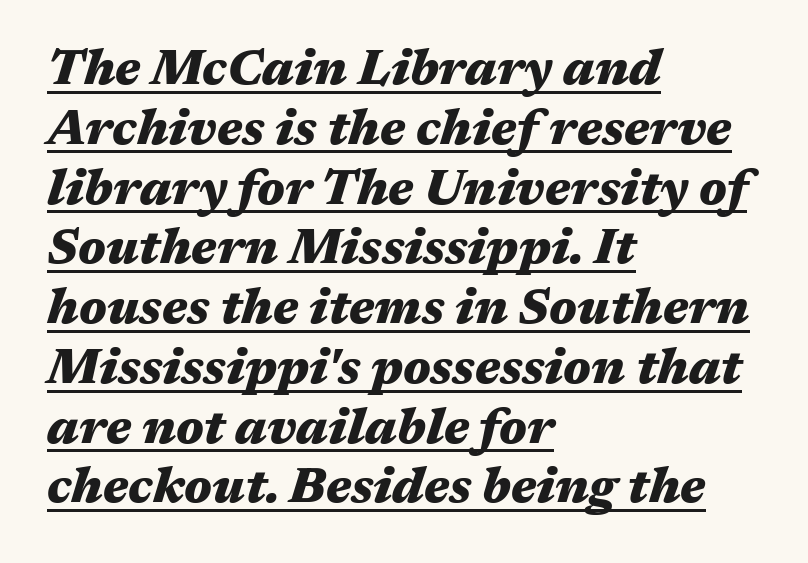
Reading down the block, your eye returns to a fixed left position each line. The lettering tilts uniformly, giving the passage an italic look. Decoration check: the copy is underlined. Caption: bold face, heavy strokes. Here the designer chose a conventional face with non-uniform glyph widths.
